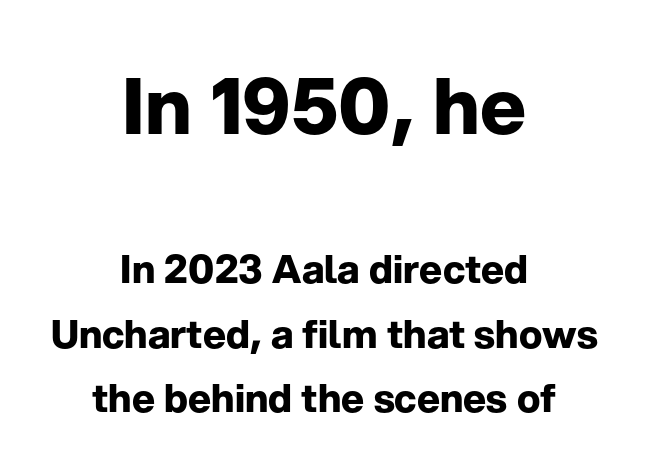
{"serif": "no", "italic": "no", "bold": "yes", "weight": "bold", "width": "normal", "stroke_contrast": "low", "x_height": "medium", "monospaced": "no", "underline": "no", "align": "center", "line_spacing": "normal", "line_spacing_ratio": 1.66, "letter_spacing": "normal", "letter_spacing_em": 0.0, "larger_block": "first", "size_ratio": 2.0, "glyph_px": 78}
